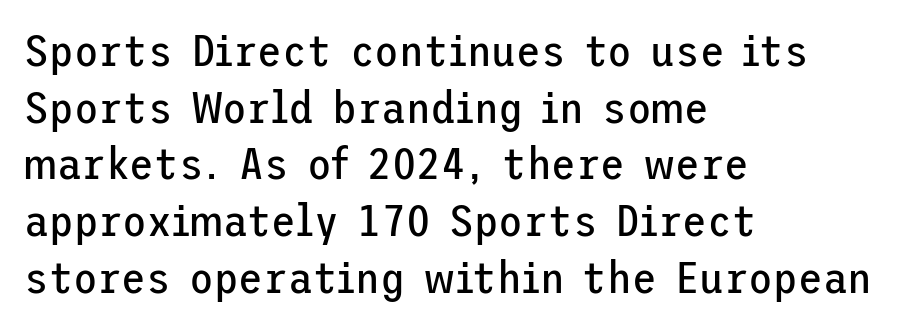
Counters stay open thanks to moderate or lighter strokes. Nobody touched the tracking dial on this one. Leftover space on each line is placed entirely after the last word. The lettering holds an erect, upright posture throughout. The passage shown is typeset with a sans-serif family.
